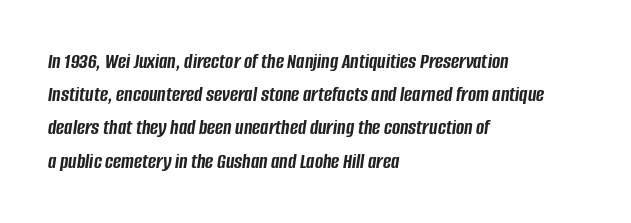
The image shows 22 px bold type, italic (leaning right); set left-aligned, normal line spacing (1.51x), normal letter spacing, not underlined.
